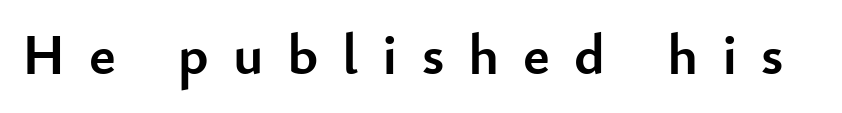
{"serif": "no", "italic": "no", "bold": "yes", "weight": "semibold", "width": "normal", "stroke_contrast": "low", "x_height": "small", "monospaced": "no", "underline": "no", "letter_spacing": "wide", "letter_spacing_em": 0.42, "glyph_px": 57}
